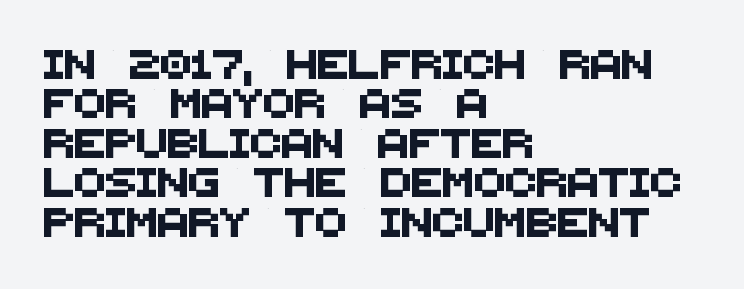
I'd call this a sans setting — the letters go barefoot. The paragraph shown leans on its left margin. A typesetter would call this leading conventional body-copy spacing. Unmarked baselines from the first word to the last.
